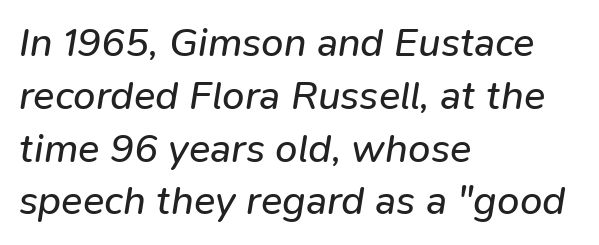
{"italic": "yes", "lean": "right", "slant_degrees": 9, "bold": "no", "weight": "regular", "width": "normal", "stroke_contrast": "low", "x_height": "medium", "monospaced": "no", "underline": "no", "align": "left", "line_spacing": "normal", "line_spacing_ratio": 1.32, "letter_spacing": "normal", "letter_spacing_em": 0.0, "glyph_px": 40}
